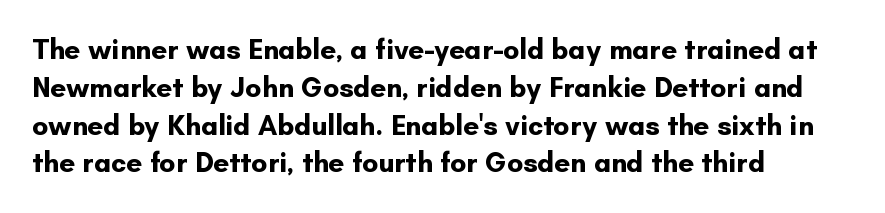
The image shows 28 px bold sans-serif type, upright; set left-aligned, normal line spacing (1.35x), normal letter spacing, not underlined; low stroke contrast and a small x-height.
